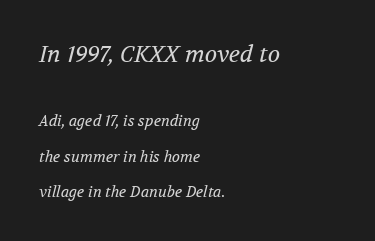
Caption: standard tracking, unaltered. Is this a heavy cut? Hardly; it is regular or lighter. Is the type slanted? Yes — the strokes lean at a clear angle. Type without underlining. The paragraph shown leans on its left margin.
